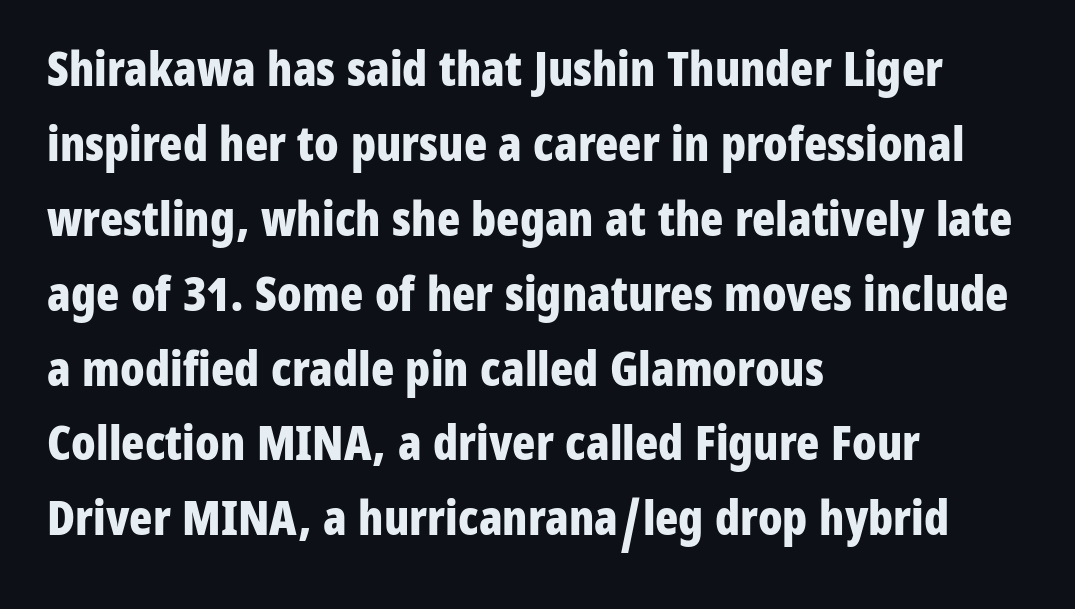
Thick stems and heavy bowls — unmistakably bold. Plain, unruled lines of type. The letters sit at their default tracking, neither squeezed nor spread. A classic flush-left, rag-right setting is used for this passage. Varying glyph widths throughout — classic text-font behaviour.
